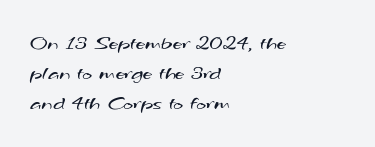
Q: Is the text bold? A: No.
Q: Is the text underlined? A: No.
Q: How is the paragraph aligned? A: Left-aligned.
Q: Is the spacing between letters normal or unusually wide? A: Normal.
Q: Is the spacing between lines tight, normal or loose? A: Normal.
